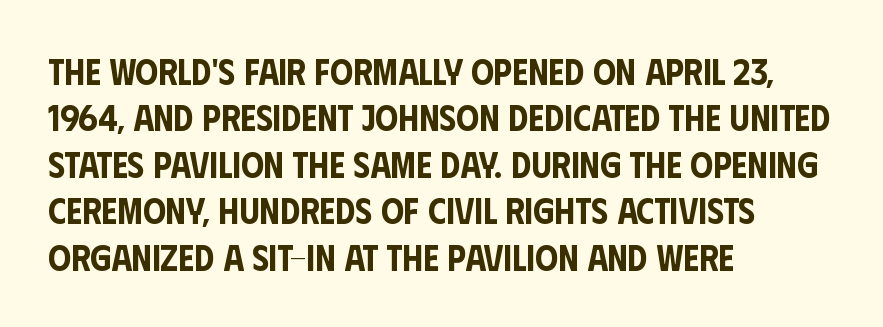
Do the characters align in a grid? No, the font is proportional. Casual observation: everything's shoved over to the left. Quick note: underline off. Stroke terminals: plain, sans-serif. Posture: straight, roman, zero tilt.
